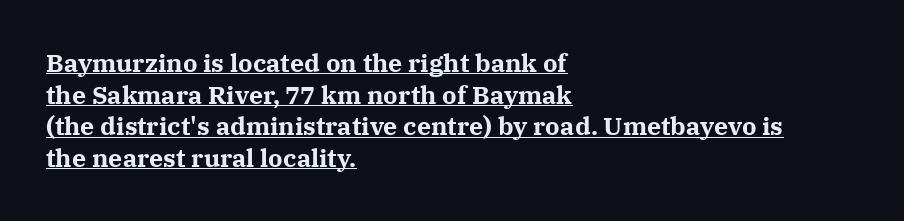
Q: Is the text bold? A: Yes.
Q: Is the text italic (slanted)? A: No, it is upright.
Q: Is the text underlined? A: Yes.
Q: How is the paragraph aligned? A: Left-aligned.
Q: Is the spacing between letters normal or unusually wide? A: Normal.
Q: Is the spacing between lines tight, normal or loose? A: Normal.
